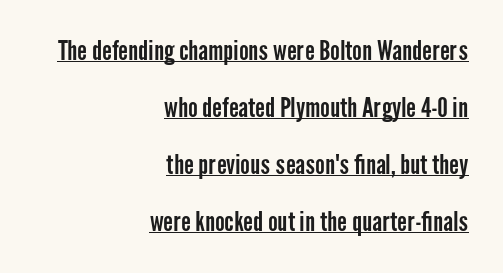
{"italic": "no", "underline": "yes", "align": "right", "line_spacing": "loose", "line_spacing_ratio": 2.19, "letter_spacing": "normal", "letter_spacing_em": 0.0, "glyph_px": 26}
